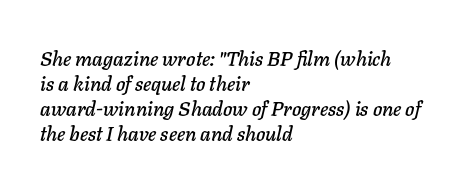
The image shows 20 px text type, italic (leaning right); set left-aligned, normal line spacing (1.25x), normal letter spacing, not underlined.
